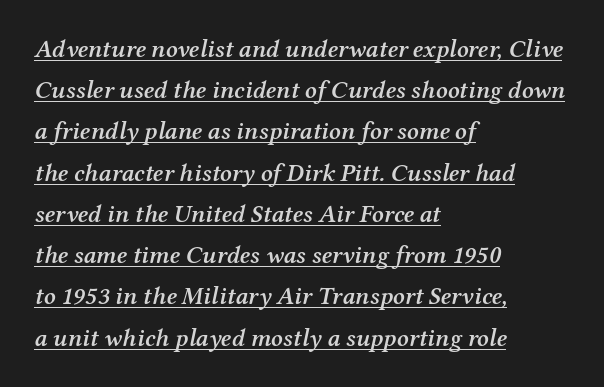
The image shows 25 px text type, italic (leaning right); set left-aligned, normal line spacing (1.65x), normal letter spacing, underlined.
